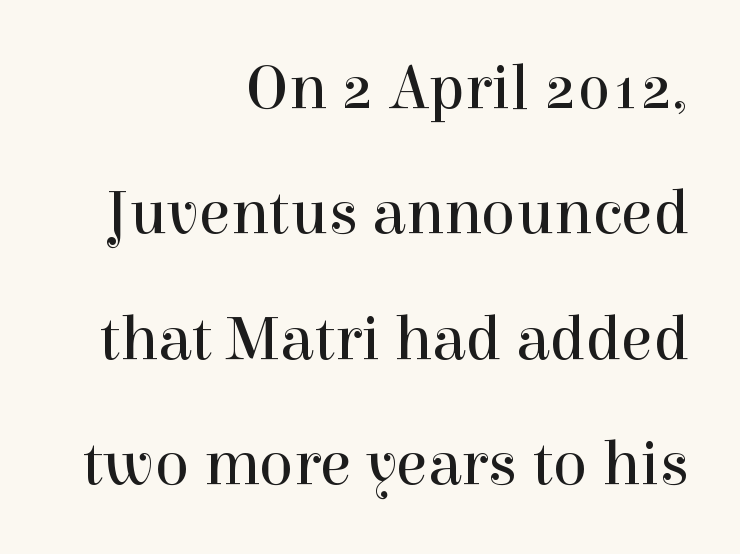
{"serif": "yes", "italic": "no", "bold": "no", "weight": "regular", "width": "normal", "x_height": "medium", "monospaced": "no", "underline": "no", "align": "right", "line_spacing": "loose", "line_spacing_ratio": 1.96, "letter_spacing": "normal", "letter_spacing_em": 0.0, "glyph_px": 64}
